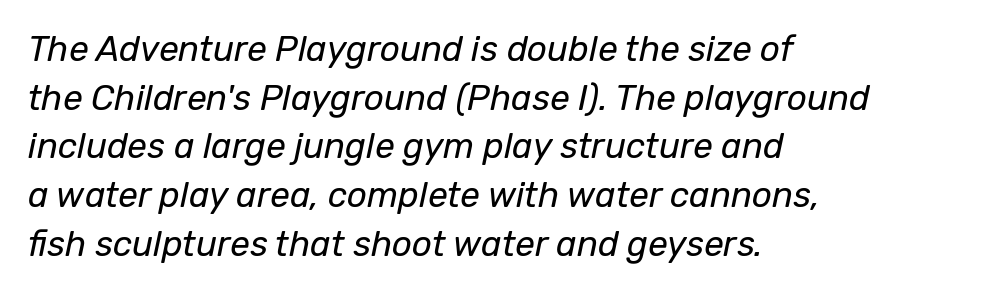
The image shows 35 px regular-weight type, italic (leaning right); set left-aligned, normal line spacing (1.39x), normal letter spacing, not underlined; low stroke contrast and a medium x-height.
